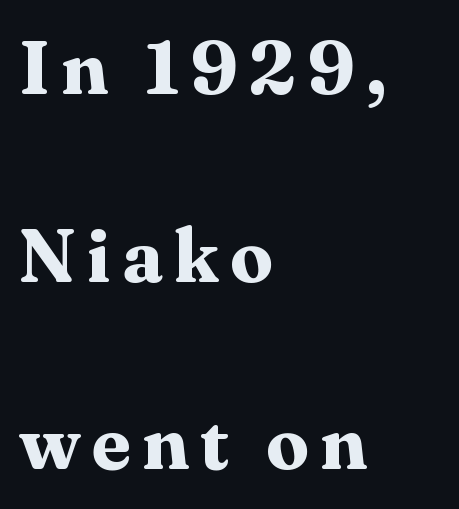
The image shows 76 px bold serif type, upright; set left-aligned, loose line spacing (2.47x), not underlined; medium stroke contrast and a medium x-height.
